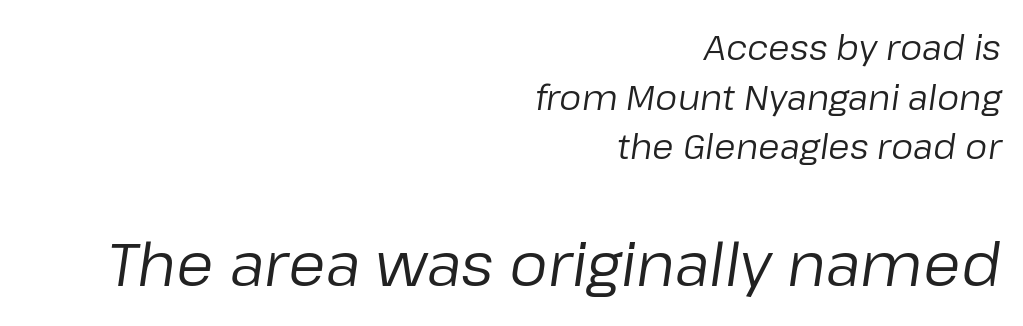
The image shows 61 px regular-weight type, italic (leaning right); set right-aligned, normal line spacing (1.42x), normal letter spacing, not underlined; the second (bottom) block is 1.74x larger; low stroke contrast and a medium x-height.
